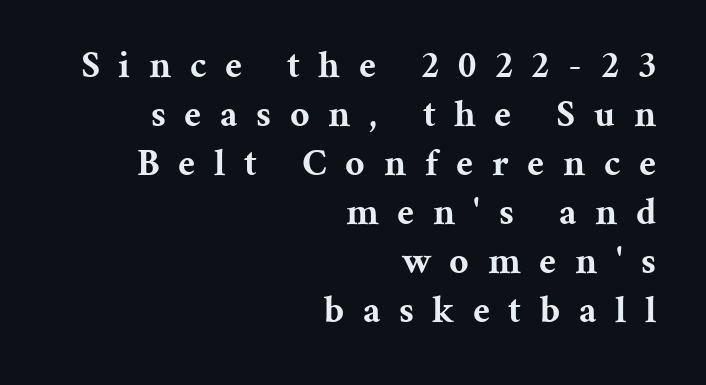
Q: Is the text bold? A: Yes.
Q: Is the text italic (slanted)? A: No, it is upright.
Q: Is the typeface a serif or a sans-serif typeface? A: Serif.
Q: Is the text underlined? A: No.
Q: How is the paragraph aligned? A: Right-aligned.
Q: Is the spacing between letters normal or unusually wide? A: Unusually wide.
Q: Is the spacing between lines tight, normal or loose? A: Normal.
Q: Width (condensed, normal, or wide)? A: Normal.
Q: Stroke contrast? A: Medium.
Q: x-height? A: Medium.
Q: Monospaced? A: No.
